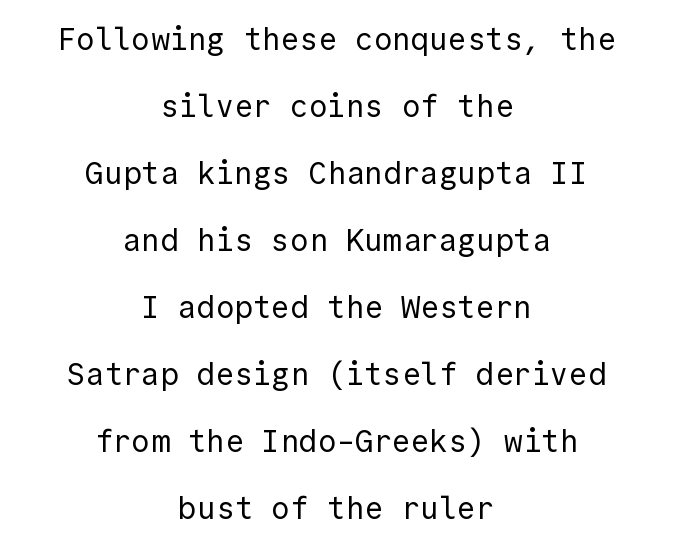
{"serif": "no", "italic": "no", "bold": "no", "weight": "regular", "width": "normal", "x_height": "medium", "monospaced": "yes", "underline": "no", "align": "center", "line_spacing": "loose", "line_spacing_ratio": 2.16, "letter_spacing": "normal", "letter_spacing_em": 0.0, "glyph_px": 31}
